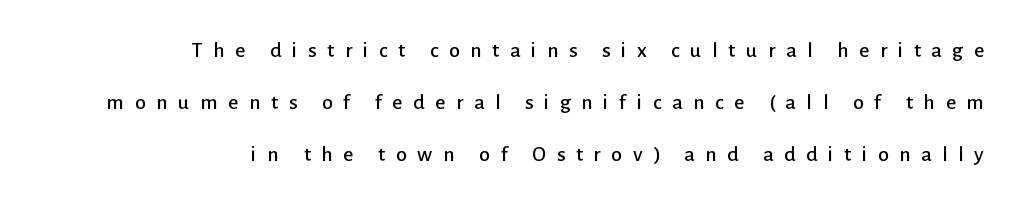
{"italic": "no", "underline": "no", "align": "right", "line_spacing": "loose", "line_spacing_ratio": 2.37, "letter_spacing": "wide", "letter_spacing_em": 0.48, "glyph_px": 22}
